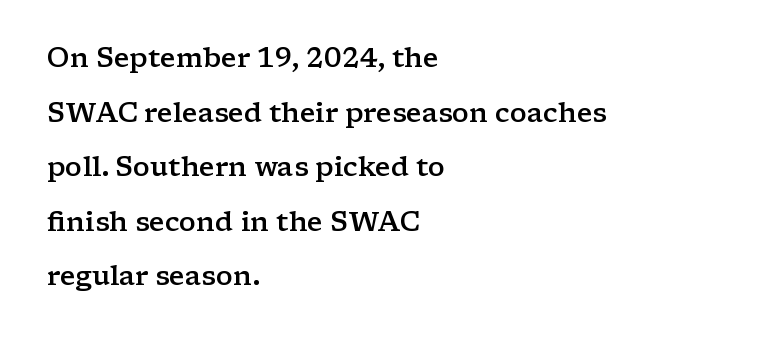
The image shows 27 px text type, upright; set left-aligned, loose line spacing (2.02x), normal letter spacing, not underlined.
